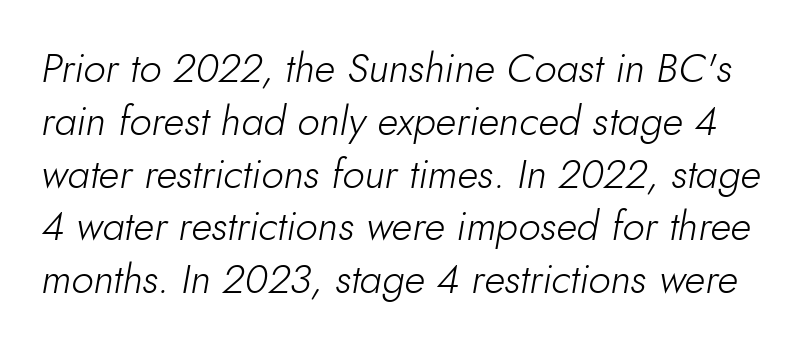
The rendering uses natural spacing where letterforms have individual widths. The face looks like a standard text weight, possibly lighter. Nobody touched the tracking dial on this one. The baseline area is clear. Notice how the stems are inclined rather than vertical — that's the hallmark of italics. The passage shown stacks its lines at a standard gap.
